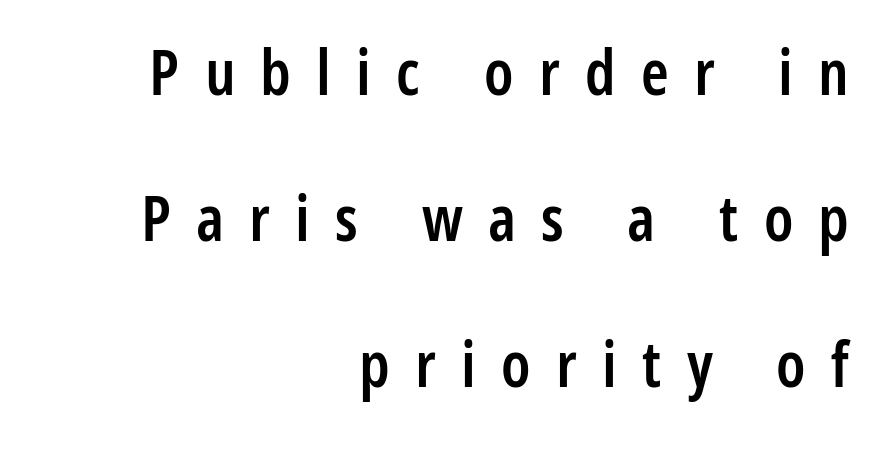
{"serif": "no", "italic": "no", "bold": "semi", "weight": "semibold", "width": "condensed", "stroke_contrast": "low", "x_height": "medium", "monospaced": "no", "underline": "no", "align": "right", "line_spacing": "loose", "line_spacing_ratio": 2.32, "letter_spacing": "wide", "letter_spacing_em": 0.4, "glyph_px": 63}
